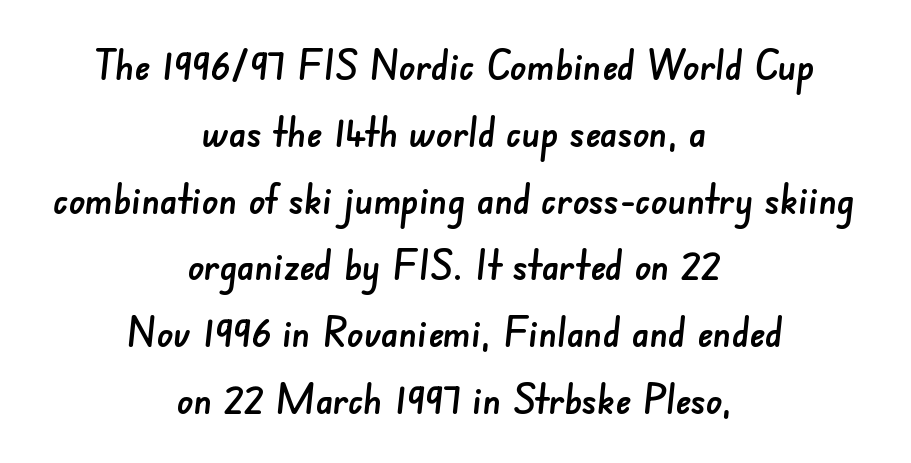
Q: Is the typeface a serif or a sans-serif typeface? A: Sans-serif.
Q: Is the text underlined? A: No.
Q: How is the paragraph aligned? A: Centered.
Q: Is the spacing between letters normal or unusually wide? A: Normal.
Q: Is the spacing between lines tight, normal or loose? A: Normal.
Q: Width (condensed, normal, or wide)? A: Normal.
Q: Stroke contrast? A: Low.
Q: x-height? A: Small.
Q: Monospaced? A: No.
